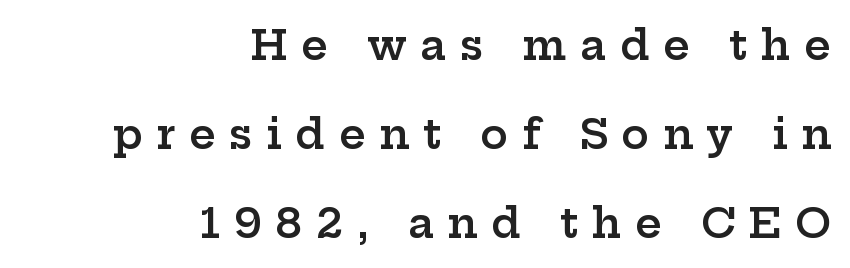
{"serif": "yes", "italic": "no", "bold": "semi", "weight": "semibold", "width": "wide", "stroke_contrast": "low", "x_height": "medium", "monospaced": "no", "underline": "no", "align": "right", "line_spacing": "loose", "line_spacing_ratio": 2.17, "letter_spacing": "wide", "letter_spacing_em": 0.33, "glyph_px": 41}
